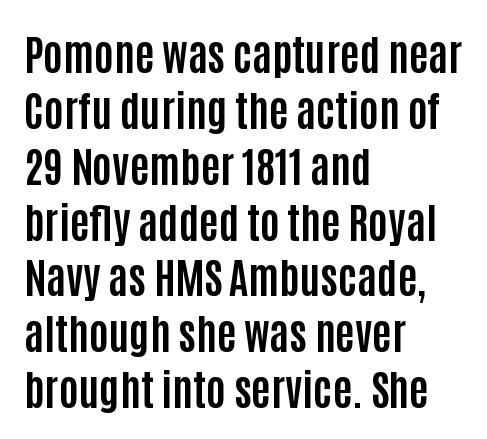
{"serif": "no", "italic": "no", "bold": "yes", "weight": "bold", "width": "condensed", "stroke_contrast": "low", "x_height": "large", "monospaced": "no", "underline": "no", "align": "left", "line_spacing": "normal", "line_spacing_ratio": 1.33, "letter_spacing": "normal", "letter_spacing_em": 0.0, "glyph_px": 42}
